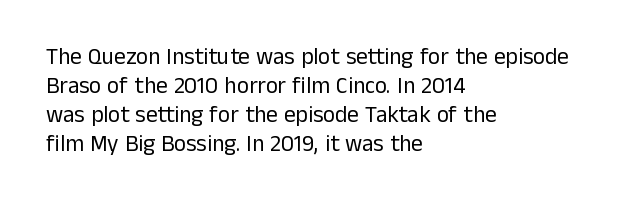
{"italic": "no", "bold": "no", "underline": "no", "align": "left", "line_spacing": "normal", "line_spacing_ratio": 1.26, "letter_spacing": "normal", "letter_spacing_em": 0.0, "glyph_px": 23}
